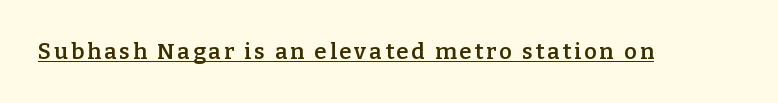
Q: Is the text bold? A: Semi-bold.
Q: Is the text italic (slanted)? A: No, it is upright.
Q: Is the text underlined? A: Yes.
